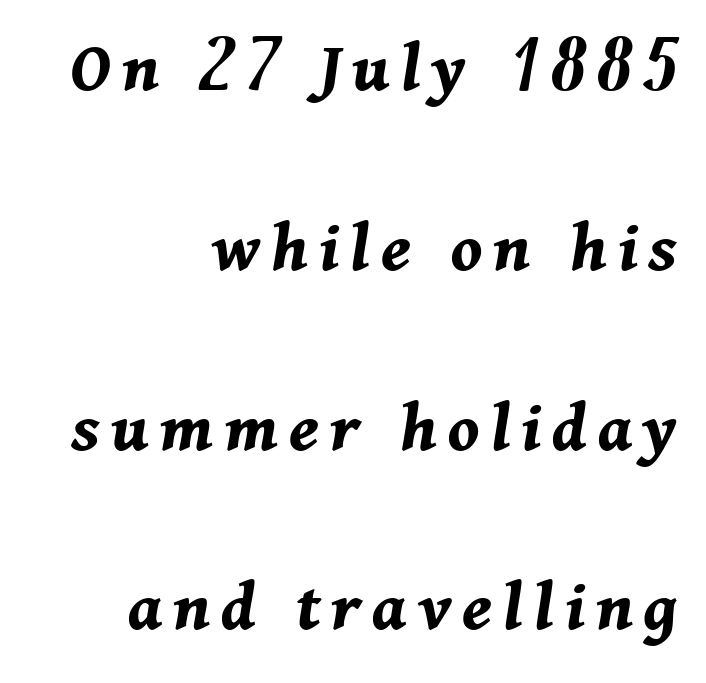
{"italic": "yes", "lean": "right", "slant_degrees": 11, "bold": "yes", "weight": "bold", "width": "normal", "stroke_contrast": "medium", "x_height": "medium", "monospaced": "no", "underline": "no", "align": "right", "line_spacing": "loose", "line_spacing_ratio": 2.43, "glyph_px": 74}
